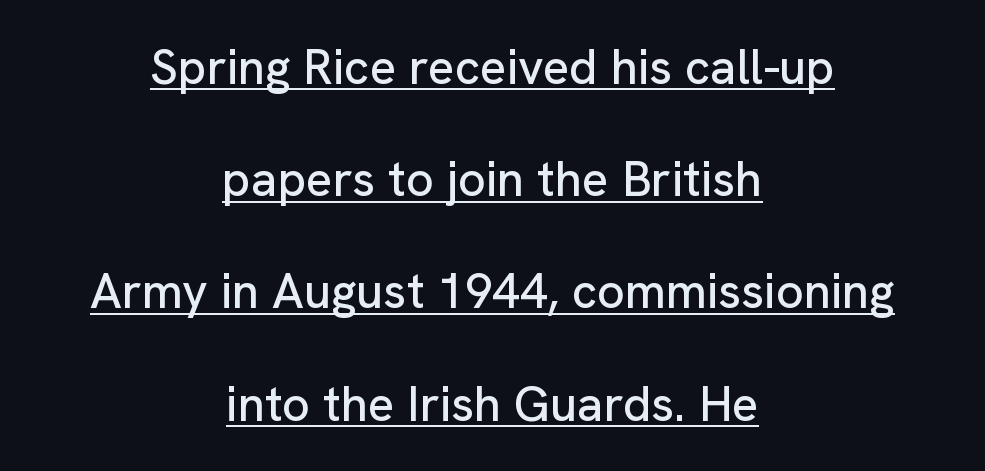
One-word summary of the alignment: center. Check the space under the baseline: a stroke is drawn there. Examine the stroke ends and you'll find no serifs. Glyph-to-glyph distance matches everyday printed text. Leading is clearly above the norm, producing a sparse column.
